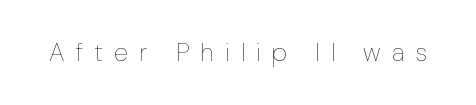
The letters stand upright; this is a roman face. Descenders are the only things crossing below the line. The face used here is rendered with a markedly widened letterfit. The face looks like a standard text weight, possibly lighter.
